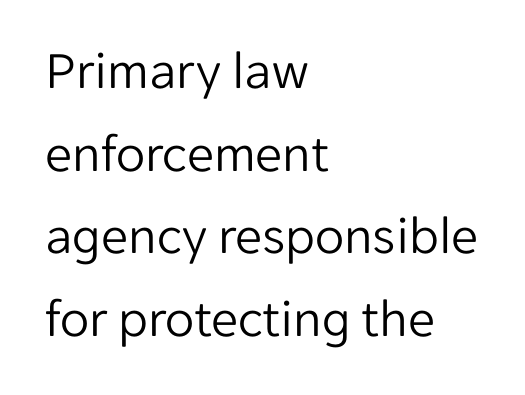
Q: Is the text bold? A: No.
Q: Is the text italic (slanted)? A: No, it is upright.
Q: Is the typeface a serif or a sans-serif typeface? A: Sans-serif.
Q: Is the text underlined? A: No.
Q: How is the paragraph aligned? A: Left-aligned.
Q: Is the spacing between letters normal or unusually wide? A: Normal.
Q: Is the spacing between lines tight, normal or loose? A: Normal.
Q: Width (condensed, normal, or wide)? A: Normal.
Q: Stroke contrast? A: Low.
Q: x-height? A: Medium.
Q: Monospaced? A: No.
